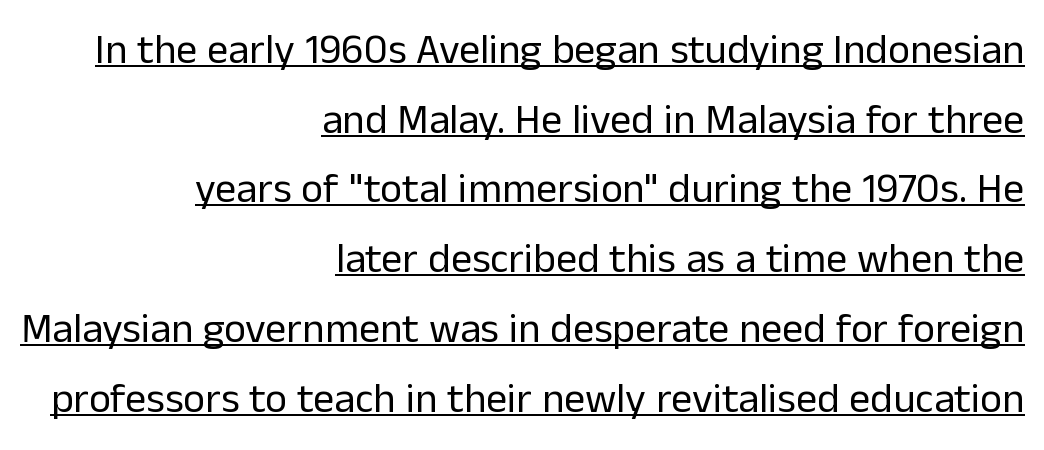
Q: Is the text bold? A: No.
Q: Is the text italic (slanted)? A: No, it is upright.
Q: Is the typeface a serif or a sans-serif typeface? A: Sans-serif.
Q: Is the text underlined? A: Yes.
Q: How is the paragraph aligned? A: Right-aligned.
Q: Is the spacing between letters normal or unusually wide? A: Normal.
Q: Is the spacing between lines tight, normal or loose? A: Normal.
Q: Width (condensed, normal, or wide)? A: Normal.
Q: Stroke contrast? A: Low.
Q: x-height? A: Medium.
Q: Monospaced? A: No.
